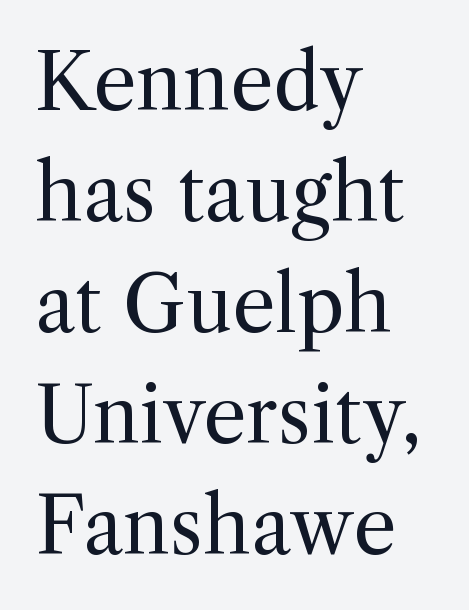
The image shows 77 px regular-weight serif type, upright; set left-aligned, normal line spacing (1.44x), normal letter spacing, not underlined; a medium x-height.
